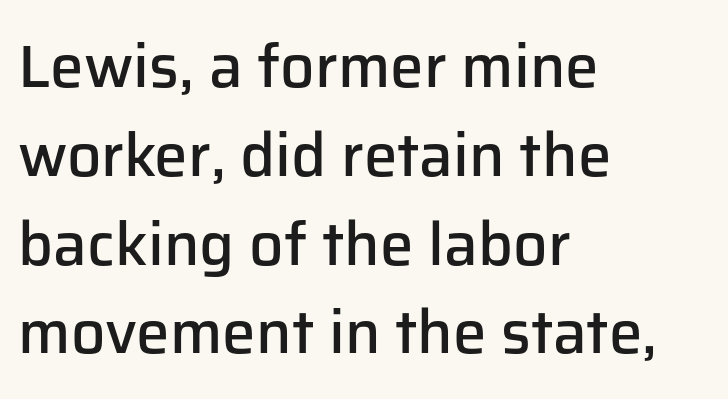
In terms of weight, the rendering is demibold, just under bold. The passage shown has conventional tracking throughout. These lines stack with their left ends in a neat column. This sample uses a sans-serif face.
